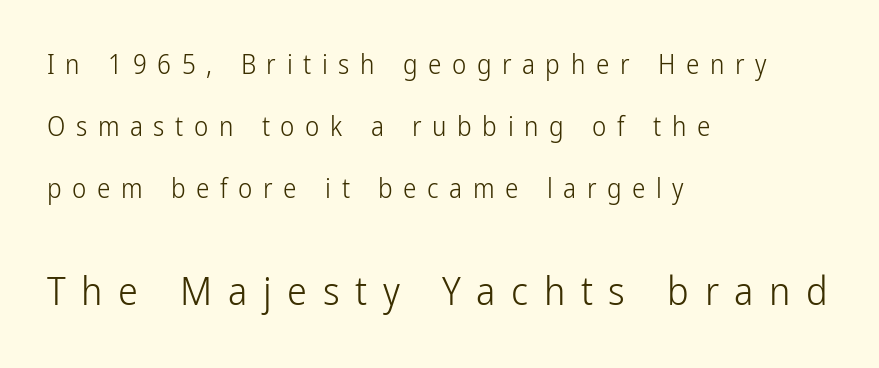
The image shows 40 px light, condensed sans-serif type, upright; set left-aligned, loose line spacing (2.3x), unusually wide letter spacing (+0.39 em), not underlined; the second (bottom) block is 1.48x larger; low stroke contrast and a medium x-height.
